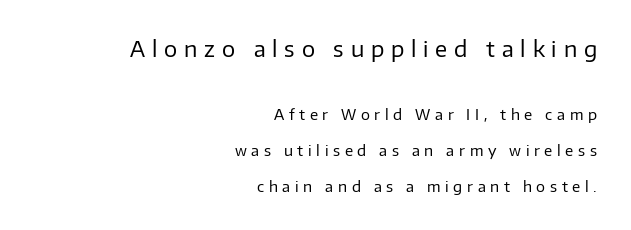
{"italic": "no", "bold": "no", "underline": "no", "align": "right", "line_spacing": "loose", "line_spacing_ratio": 2.39, "letter_spacing": "wide", "letter_spacing_em": 0.31, "larger_block": "first", "size_ratio": 1.47, "glyph_px": 22}
